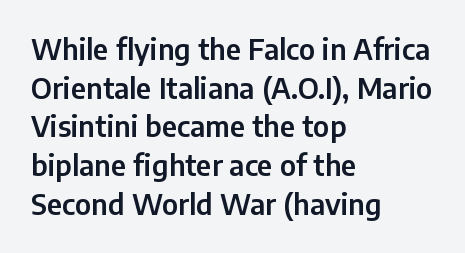
{"serif": "no", "italic": "no", "width": "normal", "stroke_contrast": "low", "x_height": "medium", "monospaced": "no", "underline": "no", "align": "left", "line_spacing": "normal", "line_spacing_ratio": 1.38, "letter_spacing": "normal", "letter_spacing_em": 0.0, "glyph_px": 28}
